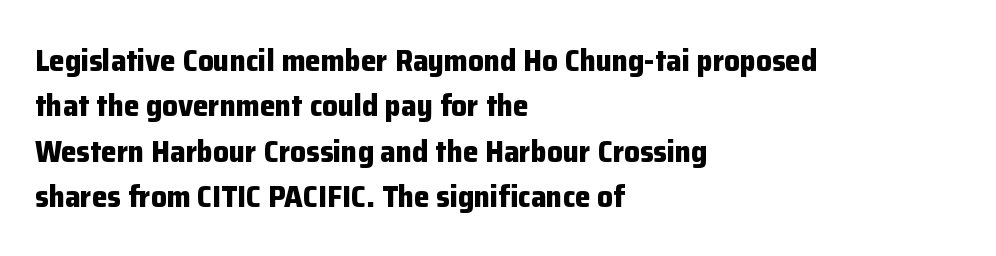
Q: Is the text bold? A: Yes.
Q: Is the text italic (slanted)? A: No, it is upright.
Q: Is the typeface a serif or a sans-serif typeface? A: Sans-serif.
Q: Is the text underlined? A: No.
Q: How is the paragraph aligned? A: Left-aligned.
Q: Is the spacing between letters normal or unusually wide? A: Normal.
Q: Is the spacing between lines tight, normal or loose? A: Normal.
Q: Width (condensed, normal, or wide)? A: Normal.
Q: Stroke contrast? A: Low.
Q: x-height? A: Medium.
Q: Monospaced? A: No.
